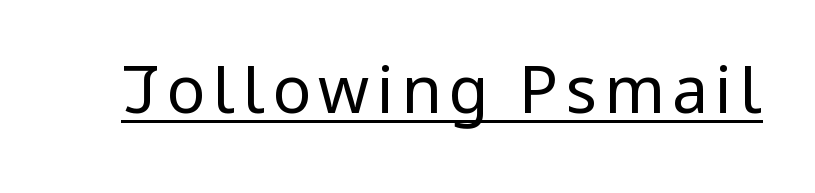
Look at the bottom of the vertical strokes: they stop flat, with no serifs. In terms of posture, this sample is upright. Note the varied advance widths — an 'i' is clearly narrower than an 'm'. A continuous stroke trails under the words, as in a hyperlink.
